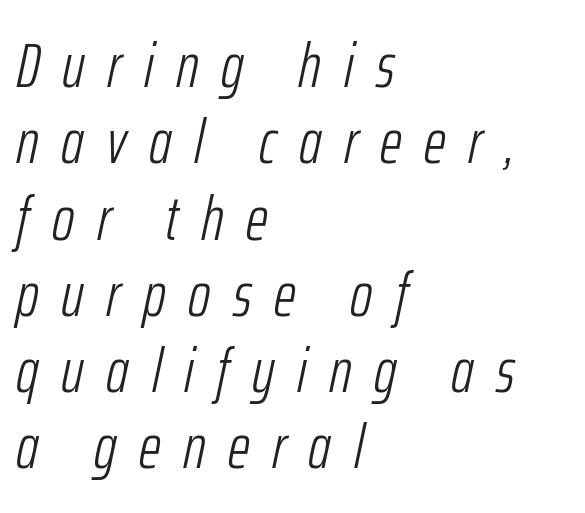
Q: Is the text bold? A: No.
Q: Is the text italic (slanted)? A: Yes, it leans right by about 12 degrees.
Q: Is the text underlined? A: No.
Q: How is the paragraph aligned? A: Left-aligned.
Q: Is the spacing between letters normal or unusually wide? A: Unusually wide.
Q: Width (condensed, normal, or wide)? A: Condensed.
Q: Stroke contrast? A: Low.
Q: x-height? A: Medium.
Q: Monospaced? A: No.
